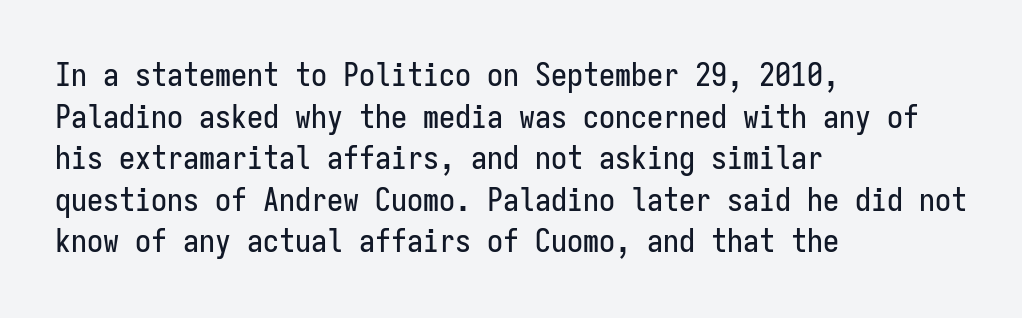
Q: Is the text italic (slanted)? A: No, it is upright.
Q: Is the typeface a serif or a sans-serif typeface? A: Sans-serif.
Q: Is the text underlined? A: No.
Q: How is the paragraph aligned? A: Left-aligned.
Q: Is the spacing between letters normal or unusually wide? A: Normal.
Q: Is the spacing between lines tight, normal or loose? A: Normal.
Q: Width (condensed, normal, or wide)? A: Condensed.
Q: Stroke contrast? A: Low.
Q: x-height? A: Medium.
Q: Monospaced? A: Yes.
